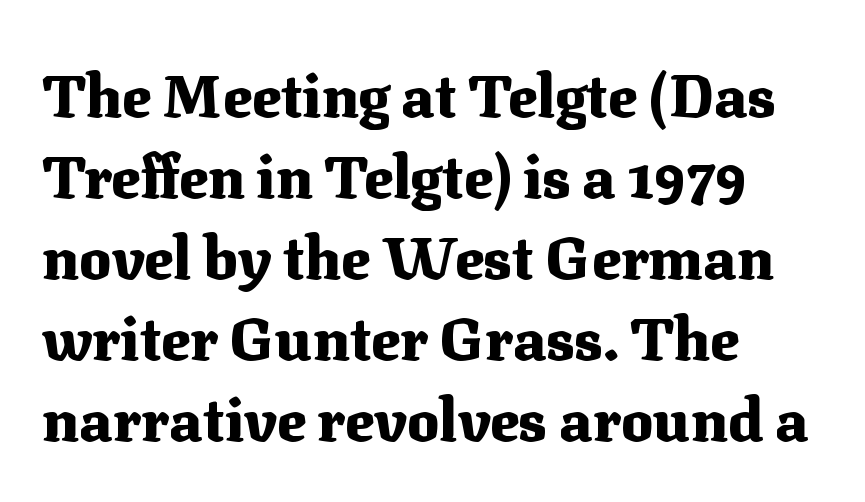
Q: Is the text bold? A: Yes.
Q: Is the text italic (slanted)? A: No, it is upright.
Q: Is the typeface a serif or a sans-serif typeface? A: Serif.
Q: Is the text underlined? A: No.
Q: How is the paragraph aligned? A: Left-aligned.
Q: Is the spacing between letters normal or unusually wide? A: Normal.
Q: Is the spacing between lines tight, normal or loose? A: Normal.
Q: Width (condensed, normal, or wide)? A: Normal.
Q: Stroke contrast? A: Medium.
Q: x-height? A: Medium.
Q: Monospaced? A: No.
